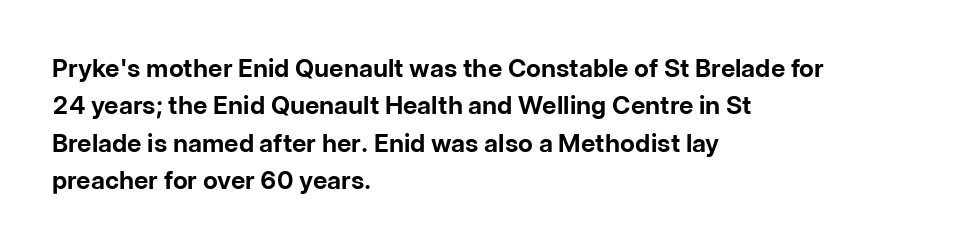
The image shows 25 px bold type, upright; set left-aligned, normal line spacing (1.5x), normal letter spacing, not underlined.
